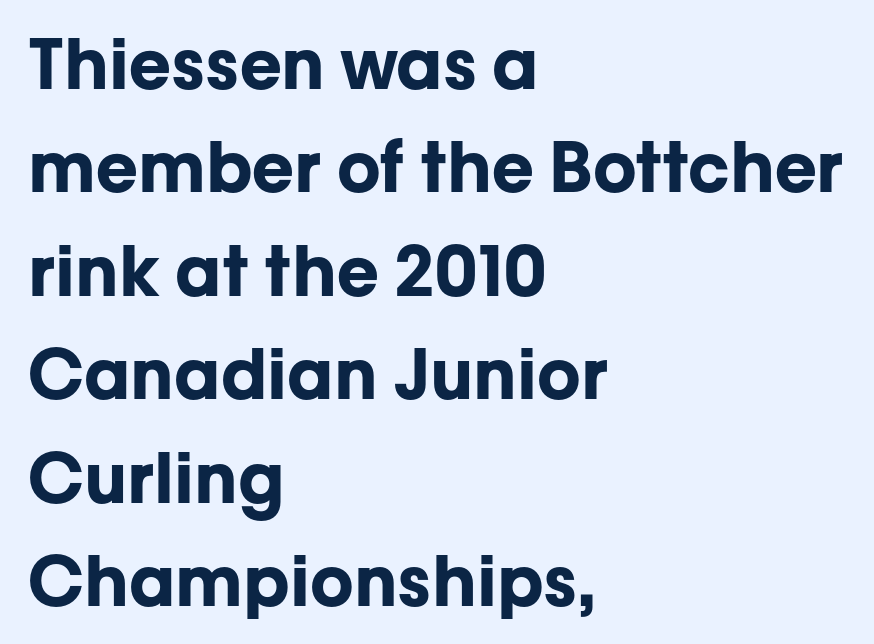
Q: Is the text bold? A: Yes.
Q: Is the text italic (slanted)? A: No, it is upright.
Q: Is the typeface a serif or a sans-serif typeface? A: Sans-serif.
Q: Is the text underlined? A: No.
Q: How is the paragraph aligned? A: Left-aligned.
Q: Is the spacing between letters normal or unusually wide? A: Normal.
Q: Is the spacing between lines tight, normal or loose? A: Normal.
Q: Width (condensed, normal, or wide)? A: Normal.
Q: Stroke contrast? A: Low.
Q: x-height? A: Medium.
Q: Monospaced? A: No.
